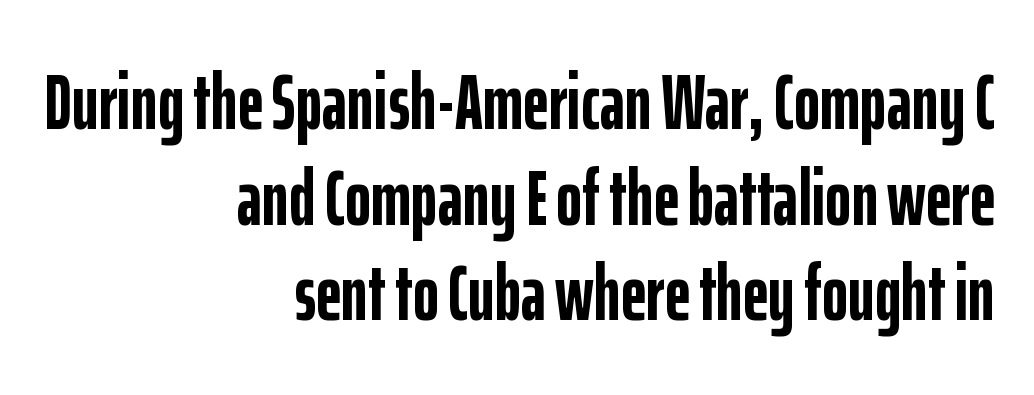
Q: Is the text bold? A: Yes.
Q: Is the text italic (slanted)? A: No, it is upright.
Q: Is the typeface a serif or a sans-serif typeface? A: Sans-serif.
Q: Is the text underlined? A: No.
Q: How is the paragraph aligned? A: Right-aligned.
Q: Is the spacing between letters normal or unusually wide? A: Normal.
Q: Width (condensed, normal, or wide)? A: Condensed.
Q: Stroke contrast? A: Low.
Q: x-height? A: Medium.
Q: Monospaced? A: No.
